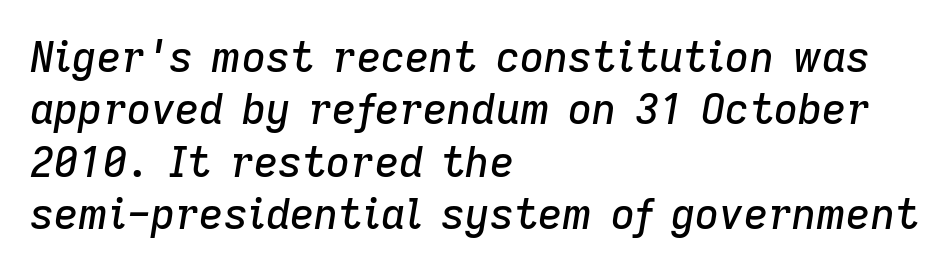
{"italic": "yes", "lean": "right", "slant_degrees": 9, "width": "normal", "stroke_contrast": "low", "x_height": "medium", "monospaced": "no", "underline": "no", "align": "left", "line_spacing": "normal", "line_spacing_ratio": 1.25, "letter_spacing": "normal", "letter_spacing_em": 0.0, "glyph_px": 42}
